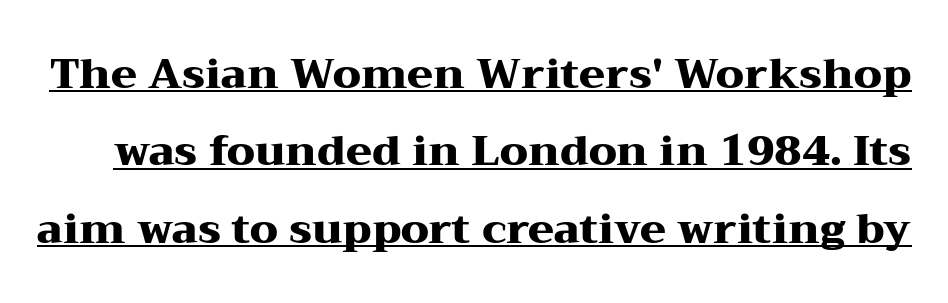
The lettering holds an erect, upright posture throughout. Characters follow at the spacing the type designer built in. Each glyph is drawn with heavy, bold strokes. The text was rendered using a seriffed face with decorative stroke endings. Here the designer chose a conventional face with non-uniform glyph widths.
